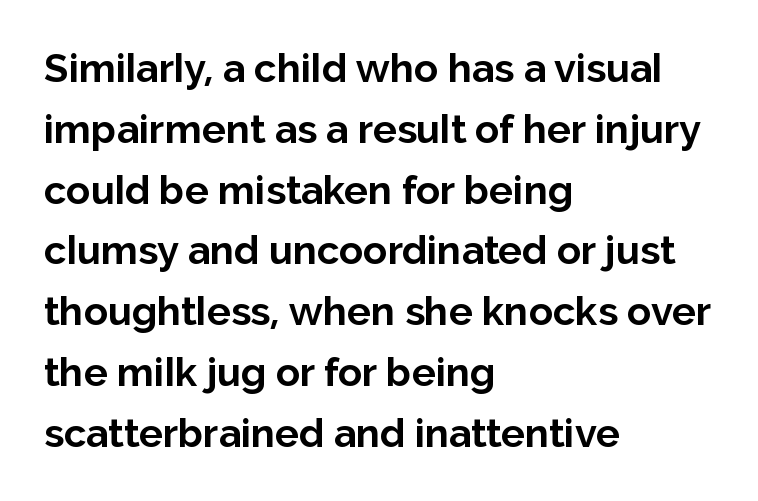
Q: Is the text bold? A: Yes.
Q: Is the text italic (slanted)? A: No, it is upright.
Q: Is the typeface a serif or a sans-serif typeface? A: Sans-serif.
Q: Is the text underlined? A: No.
Q: How is the paragraph aligned? A: Left-aligned.
Q: Is the spacing between letters normal or unusually wide? A: Normal.
Q: Is the spacing between lines tight, normal or loose? A: Normal.
Q: Width (condensed, normal, or wide)? A: Normal.
Q: Stroke contrast? A: Low.
Q: x-height? A: Medium.
Q: Monospaced? A: No.
